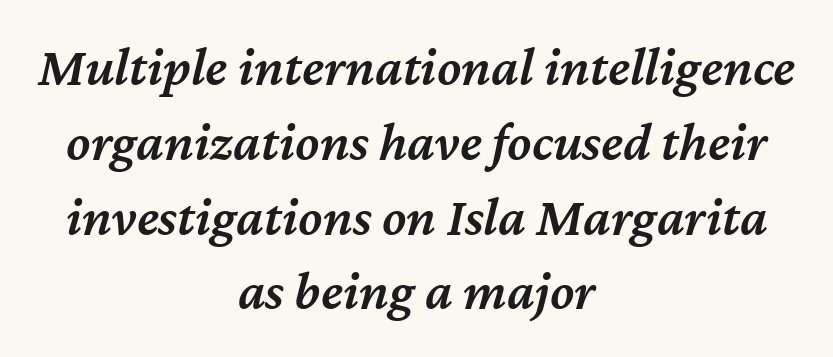
The image shows 55 px semibold type, italic (leaning right); set centered, normal line spacing (1.36x), normal letter spacing, not underlined; medium stroke contrast and a medium x-height.
